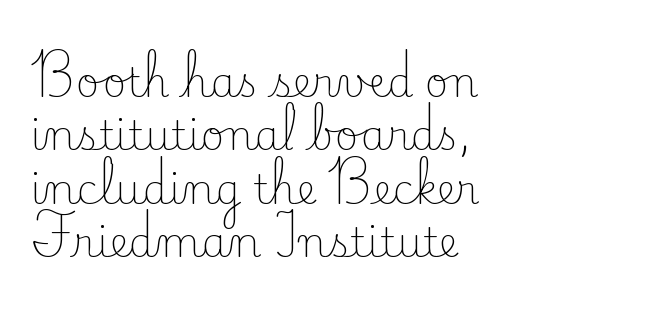
{"serif": "yes", "italic": "no", "bold": "no", "weight": "light", "width": "normal", "stroke_contrast": "low", "x_height": "small", "monospaced": "no", "underline": "no", "align": "left", "line_spacing": "normal", "line_spacing_ratio": 1.3, "letter_spacing": "normal", "letter_spacing_em": 0.0, "glyph_px": 41}
